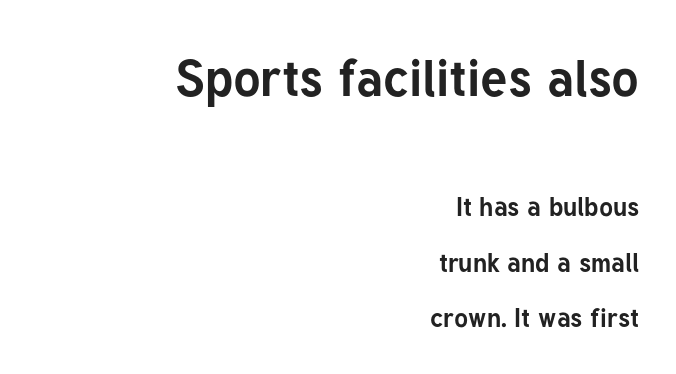
Q: Is the text bold? A: Yes.
Q: Is the text italic (slanted)? A: No, it is upright.
Q: Is the typeface a serif or a sans-serif typeface? A: Sans-serif.
Q: Is the text underlined? A: No.
Q: How is the paragraph aligned? A: Right-aligned.
Q: Is the spacing between letters normal or unusually wide? A: Normal.
Q: Is the spacing between lines tight, normal or loose? A: Loose.
Q: Which block of text is set in a larger size, the first (top) or the second (bottom)? A: The first (top) one.
Q: Width (condensed, normal, or wide)? A: Normal.
Q: Stroke contrast? A: Low.
Q: x-height? A: Medium.
Q: Monospaced? A: No.
